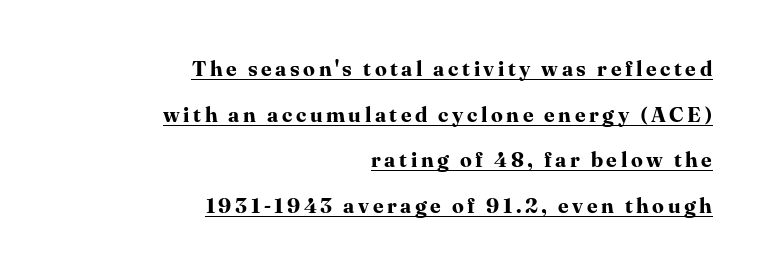
Q: Is the text bold? A: Yes.
Q: Is the text italic (slanted)? A: No, it is upright.
Q: Is the text underlined? A: Yes.
Q: How is the paragraph aligned? A: Right-aligned.
Q: Is the spacing between lines tight, normal or loose? A: Loose.
